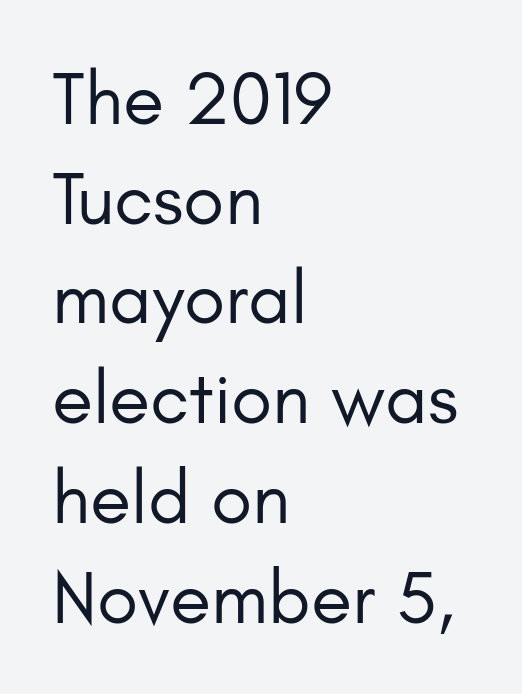
In terms of leading, this rendering sits right in the middle. A student would call this left alignment; a typographer would say flush left, rag right. Letterform terminals end flat and unadorned throughout the passage. The weight would be labelled regular, book, light, or lighter still. Look at the tracking — it's just the regular setting, nothing added. Letters rest on an invisible, unmarked baseline.
